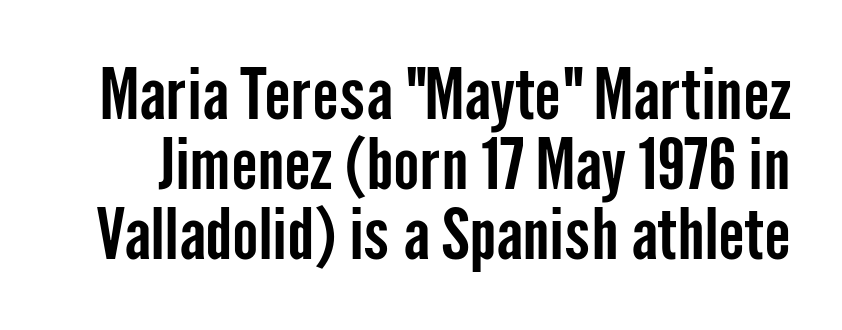
{"serif": "no", "italic": "no", "width": "condensed", "stroke_contrast": "low", "x_height": "medium", "monospaced": "no", "underline": "no", "line_spacing": "tight", "line_spacing_ratio": 1.0, "letter_spacing": "normal", "letter_spacing_em": 0.0, "glyph_px": 70}
